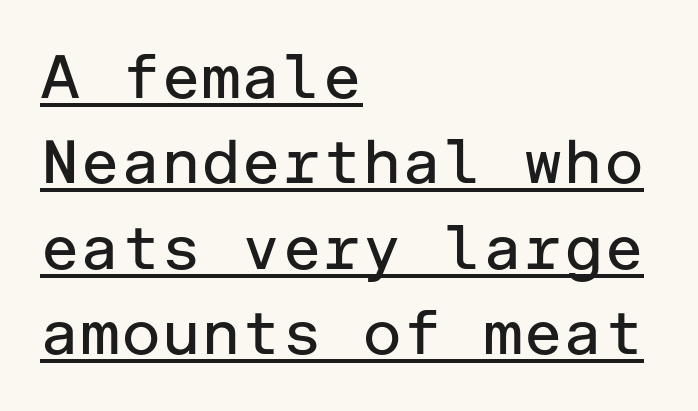
{"serif": "no", "italic": "no", "bold": "no", "weight": "regular", "width": "normal", "stroke_contrast": "low", "x_height": "medium", "underline": "yes", "align": "left", "line_spacing": "normal", "line_spacing_ratio": 1.4, "letter_spacing": "normal", "letter_spacing_em": 0.0, "glyph_px": 61}
